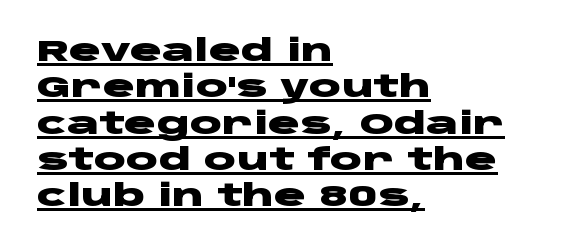
{"serif": "no", "italic": "no", "bold": "yes", "weight": "heavy", "width": "wide", "stroke_contrast": "low", "x_height": "large", "monospaced": "no", "underline": "yes", "align": "left", "line_spacing_ratio": 1.21, "letter_spacing": "normal", "letter_spacing_em": 0.0, "glyph_px": 30}
